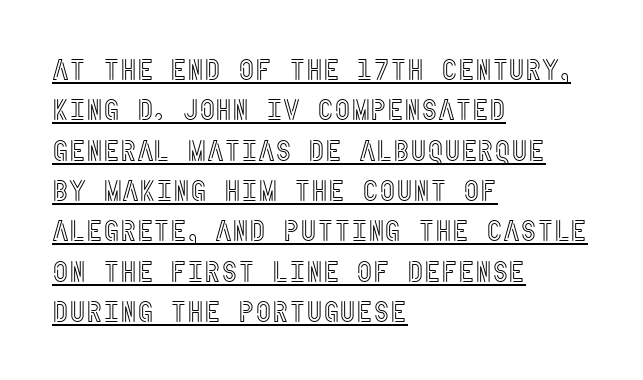
Q: Is the text italic (slanted)? A: No, it is upright.
Q: Is the text underlined? A: Yes.
Q: How is the paragraph aligned? A: Left-aligned.
Q: Is the spacing between letters normal or unusually wide? A: Normal.
Q: Is the spacing between lines tight, normal or loose? A: Normal.
Q: Width (condensed, normal, or wide)? A: Condensed.
Q: x-height? A: Large.
